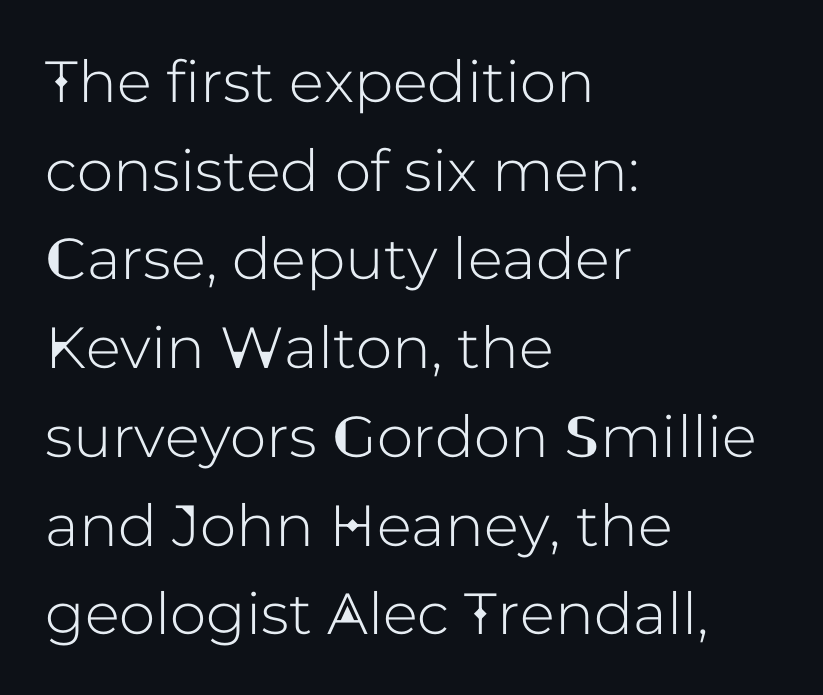
The image shows 58 px sans-serif type, upright; set left-aligned, normal line spacing (1.53x), normal letter spacing, not underlined; low stroke contrast and a medium x-height.
